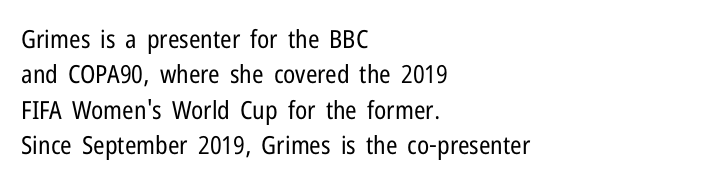
The image shows 25 px text type, upright; set left-aligned, normal line spacing (1.42x), normal letter spacing, not underlined.
